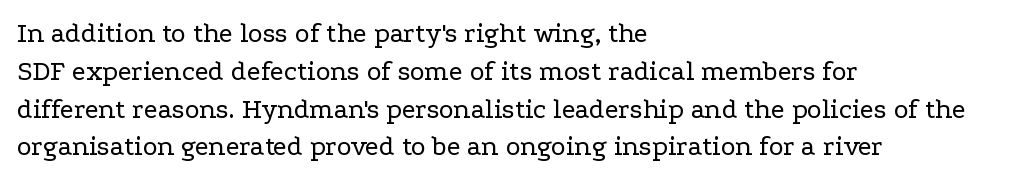
{"serif": "yes", "italic": "no", "bold": "no", "weight": "regular", "width": "wide", "stroke_contrast": "low", "x_height": "medium", "monospaced": "no", "underline": "no", "align": "left", "line_spacing": "normal", "line_spacing_ratio": 1.35, "letter_spacing": "normal", "letter_spacing_em": 0.0, "glyph_px": 28}
